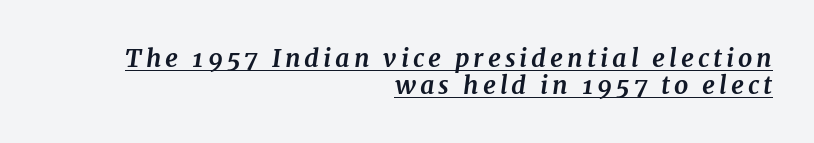
The image shows 25 px bold type, italic (leaning right); set right-aligned, tight line spacing (1.07x), underlined.
